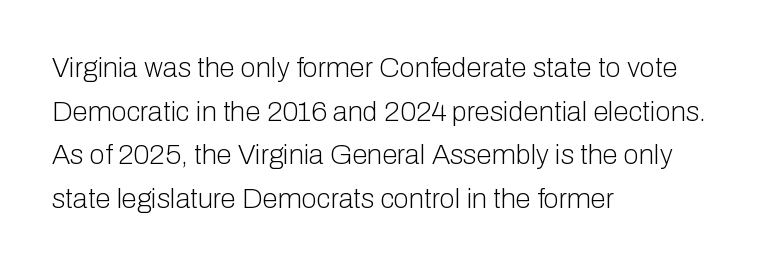
The image shows 28 px light sans-serif type, upright; set left-aligned, normal line spacing (1.56x), normal letter spacing, not underlined; low stroke contrast and a medium x-height.
